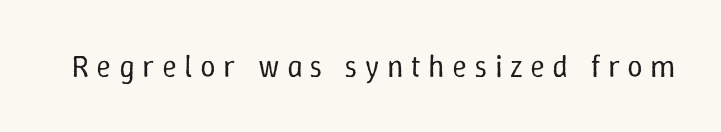
Spacing between characters has been opened up far beyond the box default. Type without underlining. The letters stand upright; this is a roman face. The typeface has the unassuming heft of standard copy or less.
